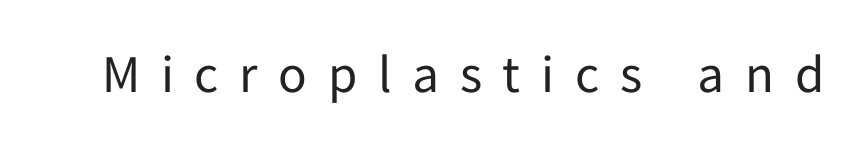
Q: Is the text bold? A: No.
Q: Is the text italic (slanted)? A: No, it is upright.
Q: Is the typeface a serif or a sans-serif typeface? A: Sans-serif.
Q: Is the text underlined? A: No.
Q: Is the spacing between letters normal or unusually wide? A: Unusually wide.
Q: Width (condensed, normal, or wide)? A: Normal.
Q: Stroke contrast? A: Low.
Q: x-height? A: Medium.
Q: Monospaced? A: No.
